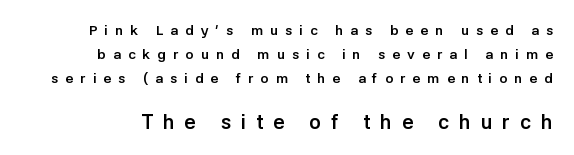
The image shows 20 px bold type, upright; set line spacing 1.71x, unusually wide letter spacing (+0.5 em), not underlined; the second (bottom) block is 1.43x larger.
